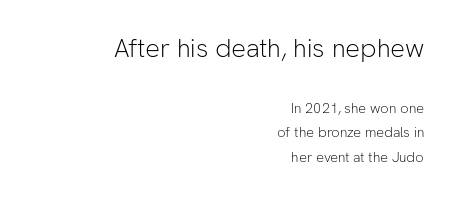
Q: Is the text bold? A: No.
Q: Is the text italic (slanted)? A: No, it is upright.
Q: Is the text underlined? A: No.
Q: How is the paragraph aligned? A: Right-aligned.
Q: Is the spacing between letters normal or unusually wide? A: Normal.
Q: Which block of text is set in a larger size, the first (top) or the second (bottom)? A: The first (top) one.
